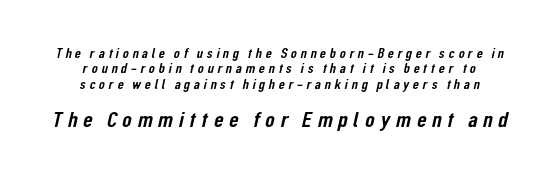
{"underline": "no", "line_spacing": "tight", "line_spacing_ratio": 1.09, "letter_spacing": "wide", "letter_spacing_em": 0.26, "larger_block": "second", "size_ratio": 1.57, "glyph_px": 22}
